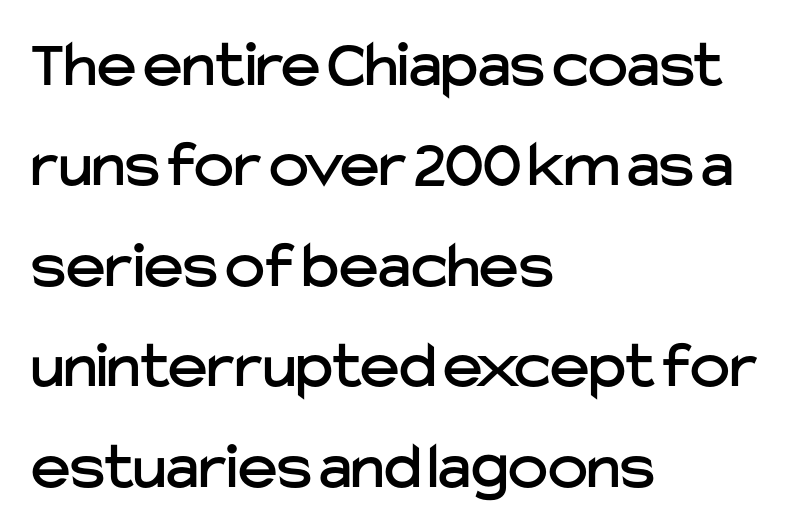
The image shows 67 px sans-serif type, upright; set left-aligned, normal line spacing (1.5x), normal letter spacing, not underlined; low stroke contrast and a medium x-height.
